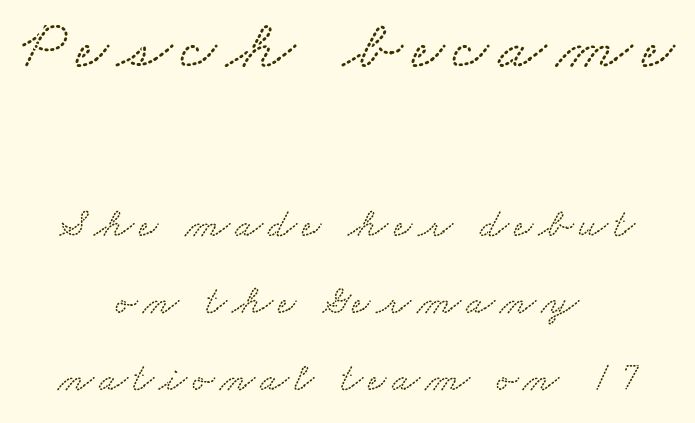
Does the type have serifs? Yes, each stem ends in a small foot. Casual observation: everything's sitting right in the middle. Two sizes are in play, and the larger belongs to the first block. The gap between lines stays unmarked.
